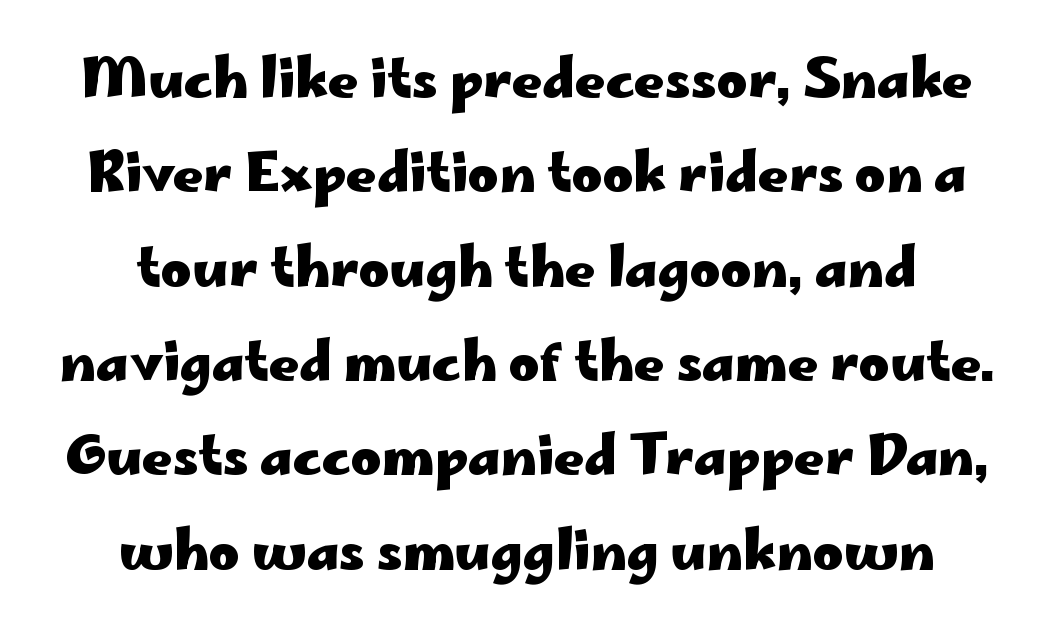
Q: Is the text bold? A: Yes.
Q: Is the text italic (slanted)? A: No, it is upright.
Q: Is the typeface a serif or a sans-serif typeface? A: Sans-serif.
Q: Is the text underlined? A: No.
Q: How is the paragraph aligned? A: Centered.
Q: Is the spacing between letters normal or unusually wide? A: Normal.
Q: Width (condensed, normal, or wide)? A: Wide.
Q: Stroke contrast? A: Low.
Q: x-height? A: Small.
Q: Monospaced? A: No.
